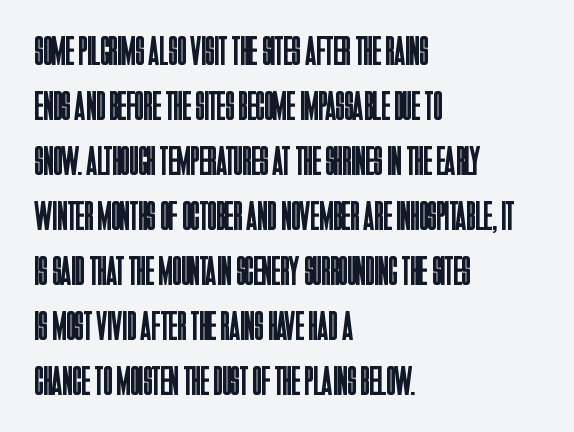
The image shows 41 px regular-weight, condensed sans-serif type, upright; set left-aligned, normal line spacing (1.34x), normal letter spacing, not underlined; low stroke contrast and a large x-height.
